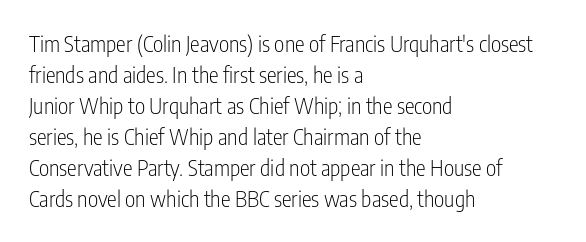
{"italic": "no", "bold": "no", "underline": "no", "align": "left", "line_spacing": "normal", "line_spacing_ratio": 1.41, "letter_spacing": "normal", "letter_spacing_em": 0.0, "glyph_px": 22}
